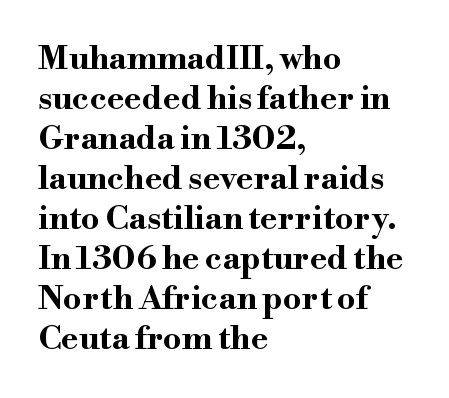
Beneath every word, the page is bare. Which margin do the lines hug? The left one — the right edge is uneven. Short note: letters normally spaced. The axis of the letterforms is exactly vertical. Character widths vary here, with narrow letters taking less room than wide ones. Letterform terminals end in serifs throughout the passage.
